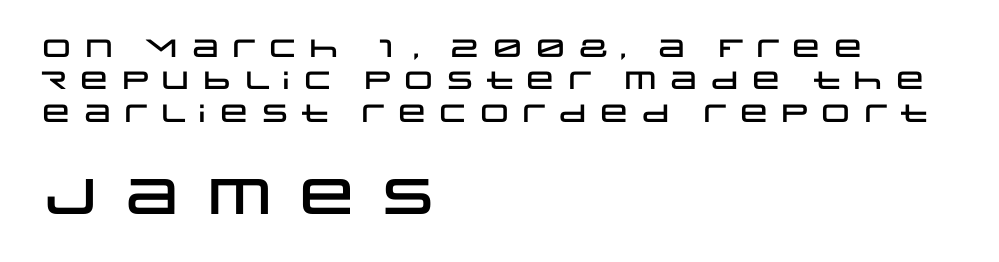
{"serif": "no", "italic": "no", "width": "wide", "stroke_contrast": "low", "x_height": "large", "monospaced": "no", "underline": "no", "align": "left", "line_spacing": "normal", "line_spacing_ratio": 1.3, "larger_block": "second", "size_ratio": 2.0, "glyph_px": 50}
